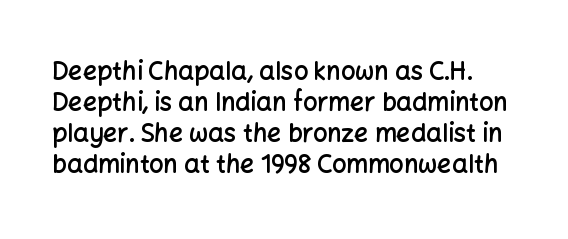
Q: Is the text bold? A: Semi-bold.
Q: Is the text italic (slanted)? A: No, it is upright.
Q: Is the text underlined? A: No.
Q: Is the spacing between letters normal or unusually wide? A: Normal.
